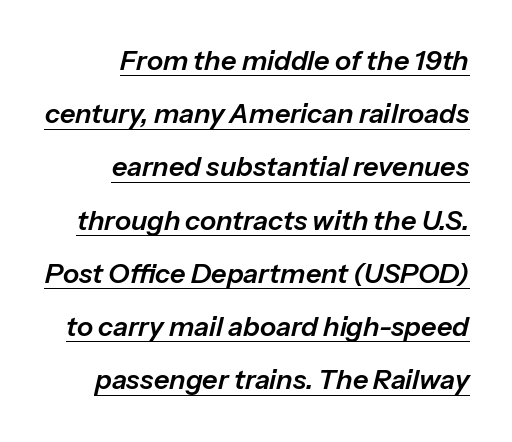
{"italic": "yes", "lean": "right", "slant_degrees": 13, "underline": "yes", "align": "right", "line_spacing": "loose", "line_spacing_ratio": 1.97, "letter_spacing": "normal", "letter_spacing_em": 0.0, "glyph_px": 27}
